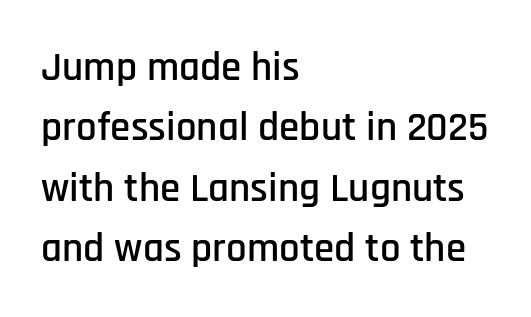
The image shows 41 px condensed sans-serif type, upright; set left-aligned, normal line spacing (1.47x), normal letter spacing, not underlined; low stroke contrast and a large x-height.
